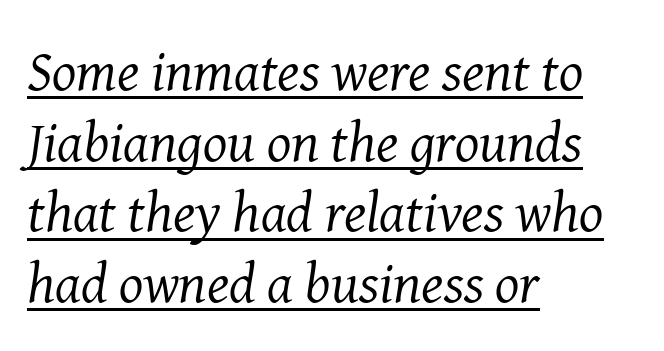
Q: Is the text bold? A: No.
Q: Is the text italic (slanted)? A: Yes, it leans right by about 8 degrees.
Q: Is the typeface a serif or a sans-serif typeface? A: Serif.
Q: Is the text underlined? A: Yes.
Q: How is the paragraph aligned? A: Left-aligned.
Q: Is the spacing between letters normal or unusually wide? A: Normal.
Q: Width (condensed, normal, or wide)? A: Normal.
Q: Stroke contrast? A: Medium.
Q: x-height? A: Medium.
Q: Monospaced? A: No.
